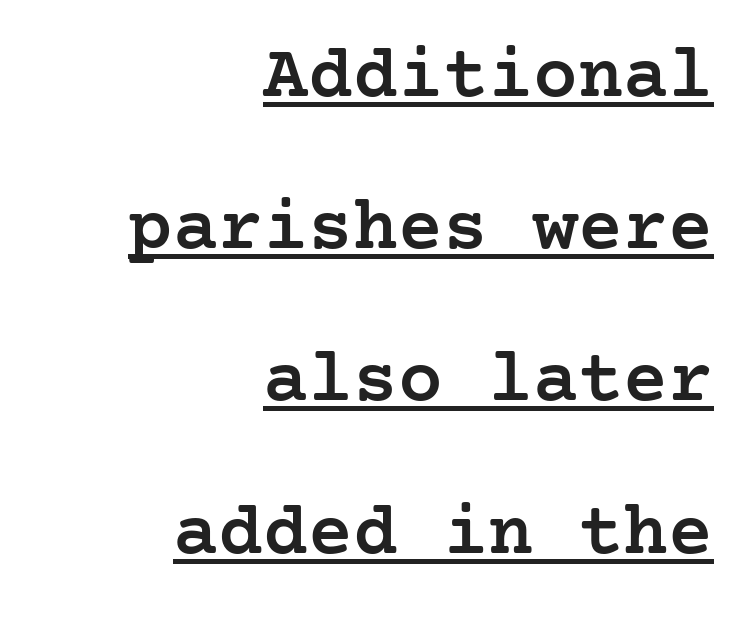
Decoration check: the copy is underlined. Notice the wide empty band between every row — that's loose leading. Words appear dense and cohesive because spacing is normal. The face used here is a semibold: visibly heavier than regular, lighter than bold. A student would call this right alignment; a typographer would say flush right, rag left.
